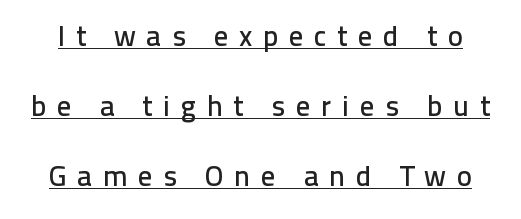
The block of text is sparse from top to bottom, with ample space between rows. If you drew a line through each stem, it would be perfectly vertical. Display-style spreading of the glyphs; the letterfit is very open. Looks like someone drew a line under every word here.
